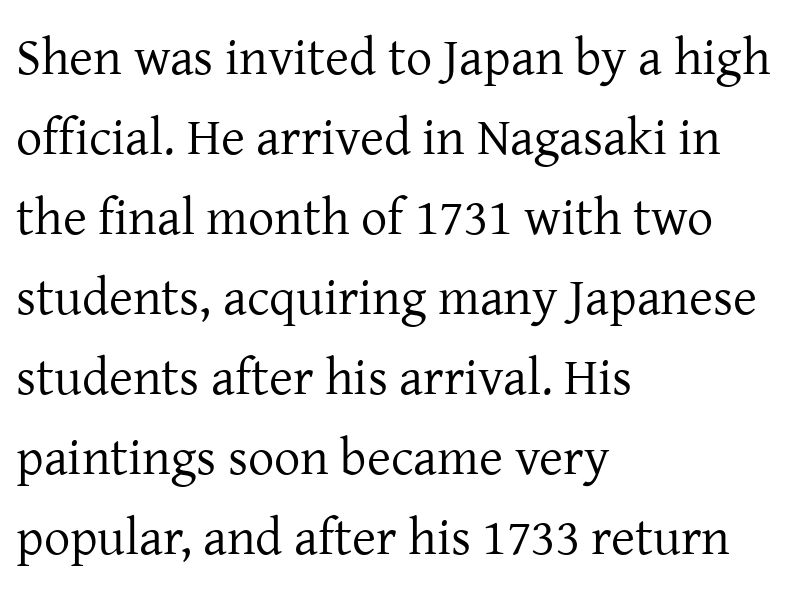
{"serif": "yes", "italic": "no", "bold": "no", "weight": "regular", "width": "normal", "stroke_contrast": "low", "x_height": "medium", "monospaced": "no", "underline": "no", "align": "left", "line_spacing": "normal", "line_spacing_ratio": 1.54, "letter_spacing": "normal", "letter_spacing_em": 0.0, "glyph_px": 52}
